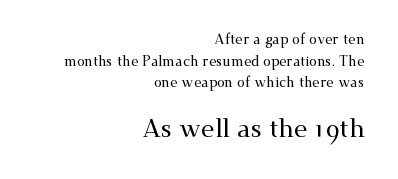
The lettering holds an erect, upright posture throughout. How are the letters spaced? Ordinarily, with no added tracking. Any mark beneath the type? The region is blank. Block two is the big one; block one sits smaller above it. Each line ends at the same right margin while the left side varies.
